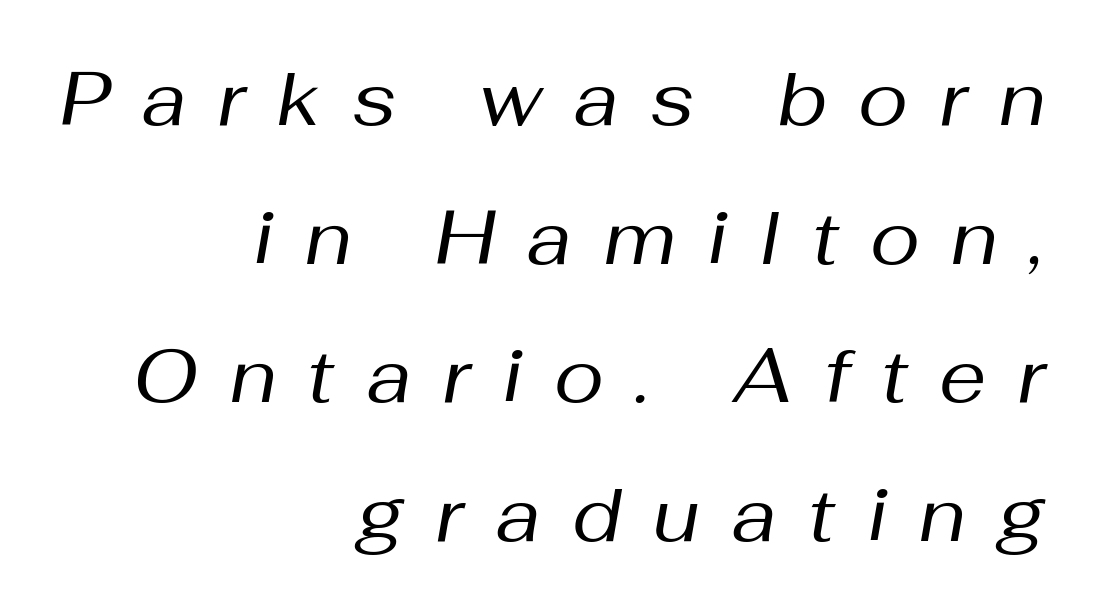
Q: Is the text bold? A: No.
Q: Is the text italic (slanted)? A: Yes, it leans right by about 10 degrees.
Q: Is the text underlined? A: No.
Q: How is the paragraph aligned? A: Right-aligned.
Q: Is the spacing between letters normal or unusually wide? A: Unusually wide.
Q: Width (condensed, normal, or wide)? A: Normal.
Q: Stroke contrast? A: Medium.
Q: x-height? A: Medium.
Q: Monospaced? A: No.
